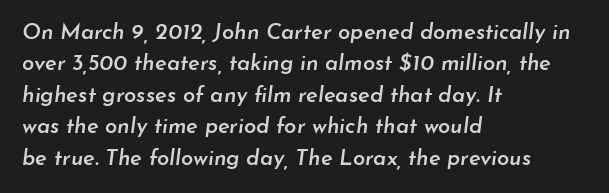
Every character sits at an angle, as italics do. Is the type bold? Partly — it's a semibold, heavier than regular but not fully bold. Short note: letters normally spaced. The lines in this sample share a left origin and differ only in where they stop.
